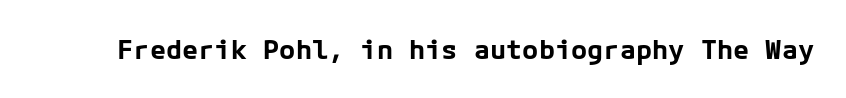
The image shows 27 px bold type, upright; set normal letter spacing, not underlined.
